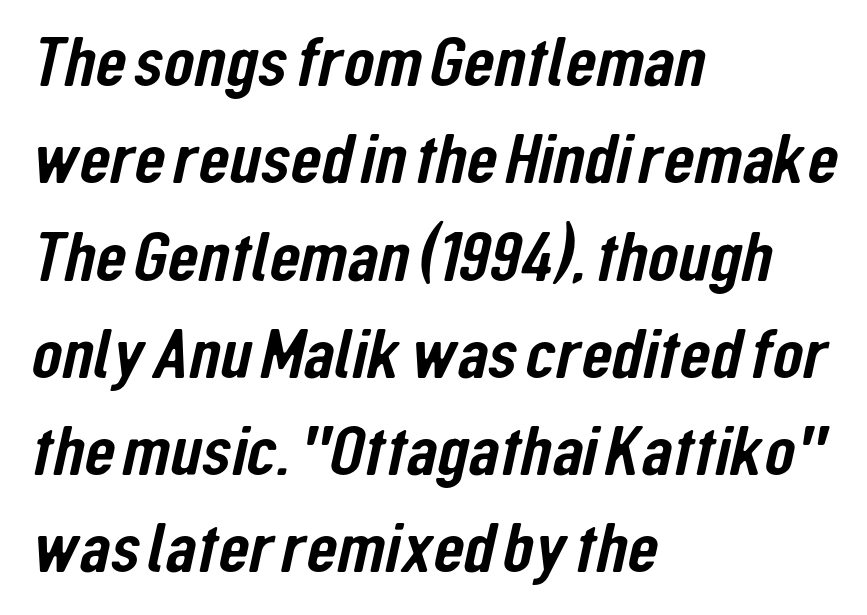
Is the block centered? No — it sits flush against the left margin. Characters follow at the spacing the type designer built in. Nope, no serifs anywhere on these letters. The rendering uses natural spacing where letterforms have individual widths.
